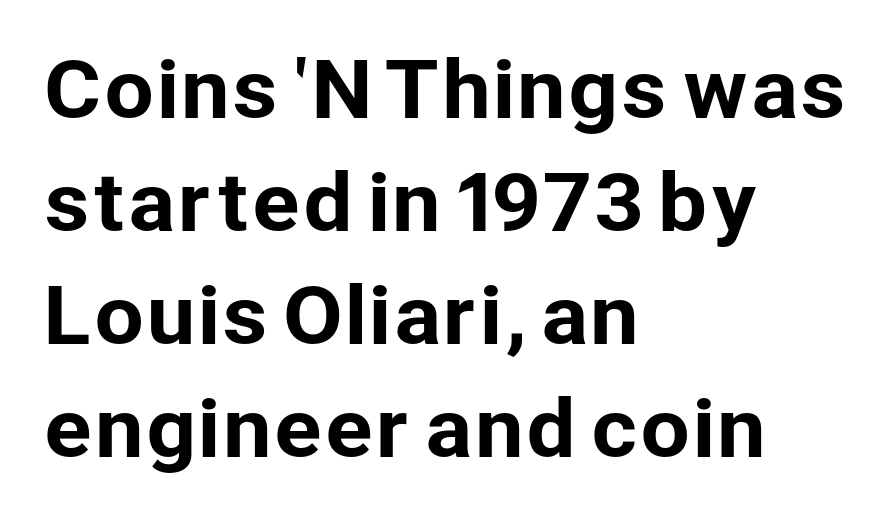
Each letter keeps its own natural width here, so spacing adapts to shape. This rendering leaves character spacing at its baseline value. The setting favours the left margin, as ordinary paragraphs usually do. These lines were composed using upright roman letters. Vertically, the passage feels balanced, rows spaced as you'd expect.
